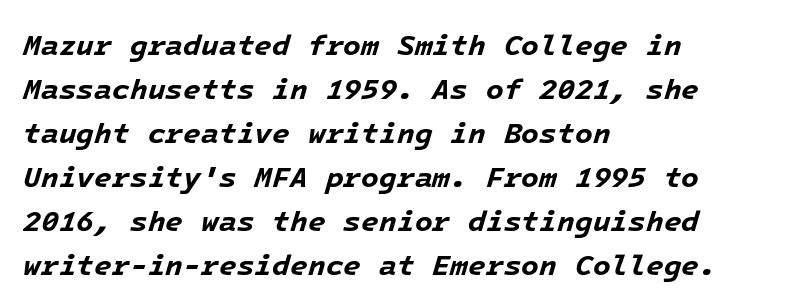
The letters are slanted; this is an italic face. The lines are quadded left. Spacing between characters is what you'd get straight out of the box. In terms of weight, the rendering is a true, heavy bold. The foot of each line stays bare and open.
